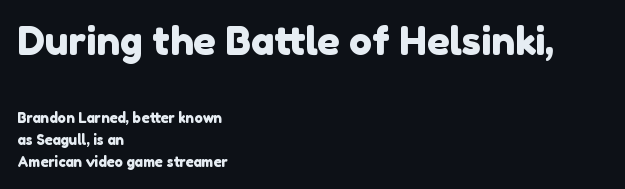
{"serif": "no", "width": "normal", "x_height": "medium", "monospaced": "no", "underline": "no", "align": "left", "line_spacing": "normal", "line_spacing_ratio": 1.57, "letter_spacing": "normal", "letter_spacing_em": 0.0, "larger_block": "first", "size_ratio": 2.79, "glyph_px": 39}
